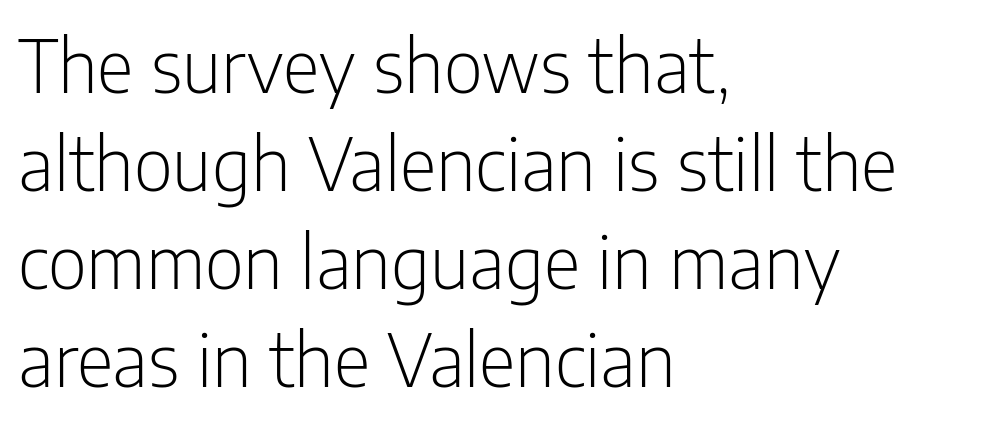
Every character sits straight up, as roman type does. This sample uses a sans-serif face. Vertical spacing — default. This sample is left-justified, so line endings fall wherever the words run out. Weight: not bold — regular or lighter.
